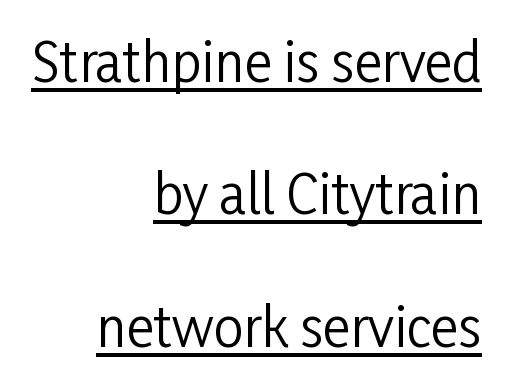
Q: Is the text bold? A: No.
Q: Is the text italic (slanted)? A: No, it is upright.
Q: Is the typeface a serif or a sans-serif typeface? A: Sans-serif.
Q: Is the text underlined? A: Yes.
Q: How is the paragraph aligned? A: Right-aligned.
Q: Is the spacing between letters normal or unusually wide? A: Normal.
Q: Is the spacing between lines tight, normal or loose? A: Loose.
Q: Width (condensed, normal, or wide)? A: Condensed.
Q: Stroke contrast? A: Low.
Q: x-height? A: Medium.
Q: Monospaced? A: No.
